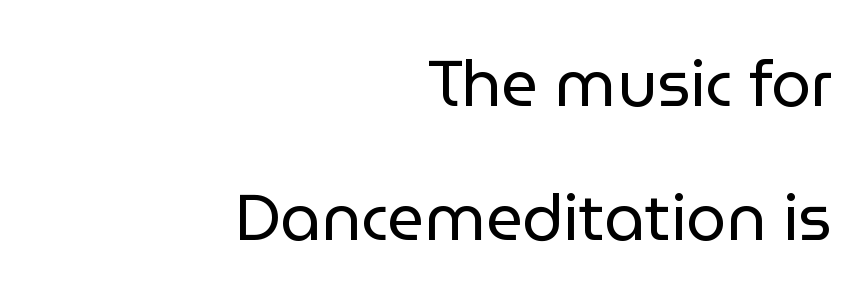
{"serif": "no", "italic": "no", "bold": "no", "weight": "regular", "width": "normal", "stroke_contrast": "low", "x_height": "medium", "monospaced": "no", "underline": "no", "align": "right", "line_spacing": "loose", "line_spacing_ratio": 2.1, "letter_spacing": "normal", "letter_spacing_em": 0.0, "glyph_px": 64}
